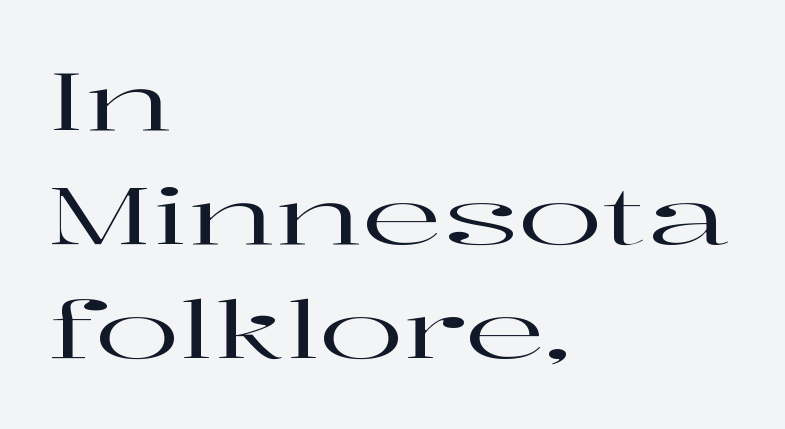
Yep, those are serifs on the letters. The rendering uses natural spacing where letterforms have individual widths. Is the letter spacing exaggerated? No — it looks like the ordinary default. Ascenders rise straight up at ninety degrees. Interline gaps are of average width in this sample.
